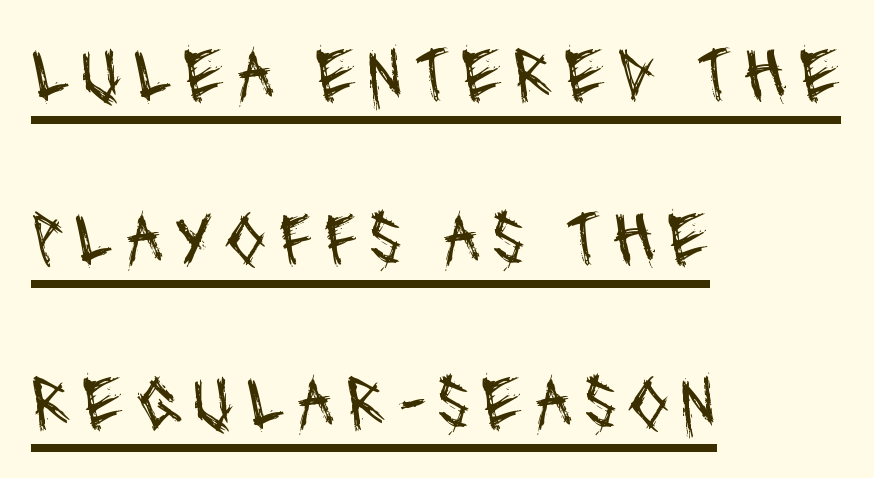
{"serif": "no", "bold": "no", "weight": "regular", "width": "condensed", "stroke_contrast": "medium", "x_height": "large", "monospaced": "no", "underline": "yes", "align": "left", "line_spacing": "loose", "line_spacing_ratio": 2.16, "glyph_px": 76}
